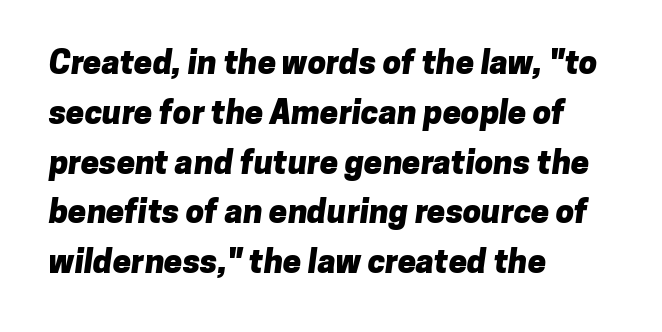
Q: Is the text bold? A: Yes.
Q: Is the typeface a serif or a sans-serif typeface? A: Sans-serif.
Q: Is the text underlined? A: No.
Q: How is the paragraph aligned? A: Left-aligned.
Q: Is the spacing between letters normal or unusually wide? A: Normal.
Q: Is the spacing between lines tight, normal or loose? A: Normal.
Q: Width (condensed, normal, or wide)? A: Normal.
Q: Stroke contrast? A: Low.
Q: x-height? A: Medium.
Q: Monospaced? A: No.
